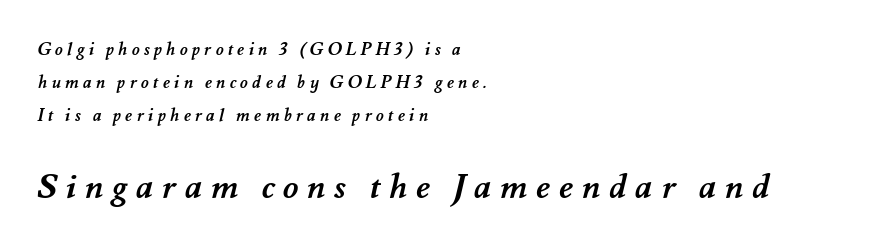
Q: Is the text bold? A: Yes.
Q: Is the text underlined? A: No.
Q: How is the paragraph aligned? A: Left-aligned.
Q: Is the spacing between letters normal or unusually wide? A: Unusually wide.
Q: Is the spacing between lines tight, normal or loose? A: Loose.
Q: Which block of text is set in a larger size, the first (top) or the second (bottom)? A: The second (bottom) one.
Q: Width (condensed, normal, or wide)? A: Normal.
Q: Stroke contrast? A: Medium.
Q: x-height? A: Small.
Q: Monospaced? A: No.
